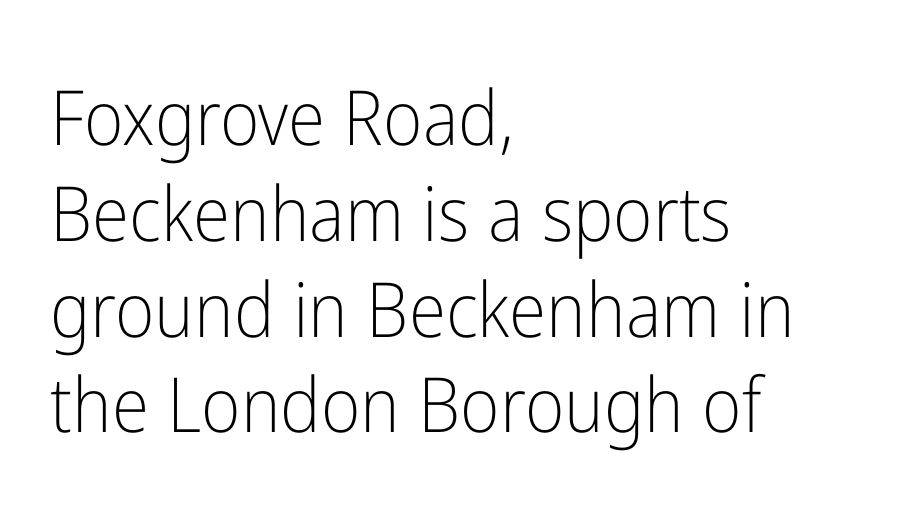
Q: Is the text bold? A: No.
Q: Is the text italic (slanted)? A: No, it is upright.
Q: Is the typeface a serif or a sans-serif typeface? A: Sans-serif.
Q: Is the text underlined? A: No.
Q: How is the paragraph aligned? A: Left-aligned.
Q: Is the spacing between letters normal or unusually wide? A: Normal.
Q: Is the spacing between lines tight, normal or loose? A: Normal.
Q: Width (condensed, normal, or wide)? A: Condensed.
Q: Stroke contrast? A: Low.
Q: x-height? A: Medium.
Q: Monospaced? A: No.
